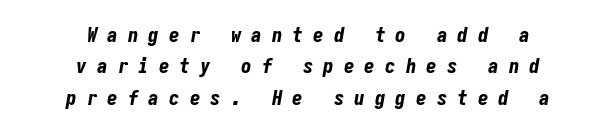
Q: Is the text bold? A: Yes.
Q: Is the text italic (slanted)? A: Yes, it leans right by about 9 degrees.
Q: Is the text underlined? A: No.
Q: How is the paragraph aligned? A: Centered.
Q: Is the spacing between letters normal or unusually wide? A: Unusually wide.
Q: Is the spacing between lines tight, normal or loose? A: Normal.
